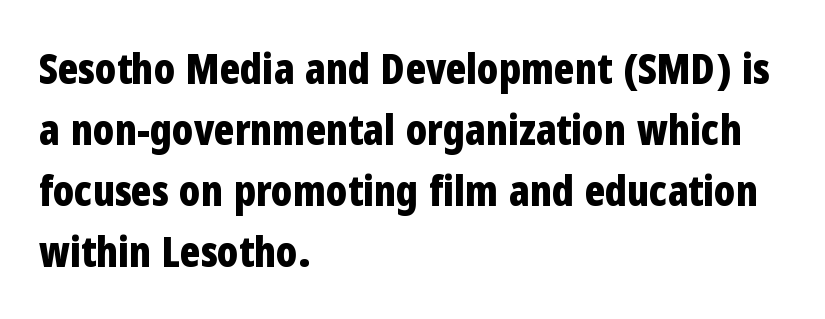
Q: Is the text bold? A: Yes.
Q: Is the text italic (slanted)? A: No, it is upright.
Q: Is the typeface a serif or a sans-serif typeface? A: Sans-serif.
Q: Is the text underlined? A: No.
Q: How is the paragraph aligned? A: Left-aligned.
Q: Is the spacing between letters normal or unusually wide? A: Normal.
Q: Is the spacing between lines tight, normal or loose? A: Normal.
Q: Width (condensed, normal, or wide)? A: Condensed.
Q: Stroke contrast? A: Low.
Q: x-height? A: Medium.
Q: Monospaced? A: No.
